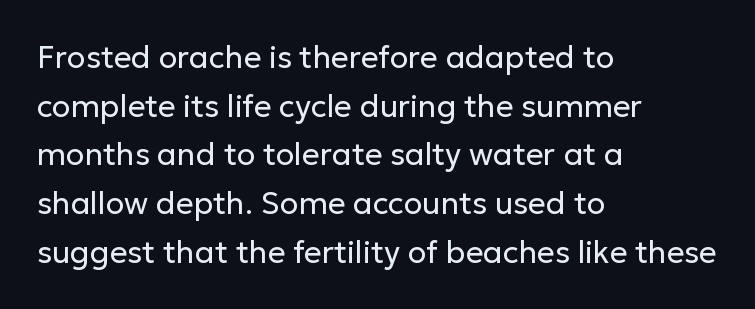
Q: Is the text bold? A: No.
Q: Is the text italic (slanted)? A: No, it is upright.
Q: Is the typeface a serif or a sans-serif typeface? A: Sans-serif.
Q: Is the text underlined? A: No.
Q: How is the paragraph aligned? A: Left-aligned.
Q: Is the spacing between letters normal or unusually wide? A: Normal.
Q: Is the spacing between lines tight, normal or loose? A: Normal.
Q: Width (condensed, normal, or wide)? A: Normal.
Q: Stroke contrast? A: Low.
Q: x-height? A: Medium.
Q: Monospaced? A: No.
